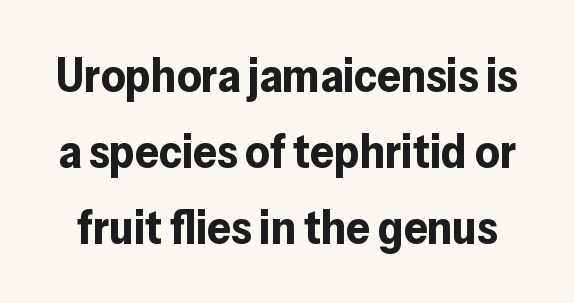
Q: Is the text bold? A: Yes.
Q: Is the text italic (slanted)? A: No, it is upright.
Q: Is the typeface a serif or a sans-serif typeface? A: Sans-serif.
Q: Is the text underlined? A: No.
Q: Is the spacing between letters normal or unusually wide? A: Normal.
Q: Is the spacing between lines tight, normal or loose? A: Normal.
Q: Width (condensed, normal, or wide)? A: Normal.
Q: Stroke contrast? A: Low.
Q: x-height? A: Medium.
Q: Monospaced? A: No.
